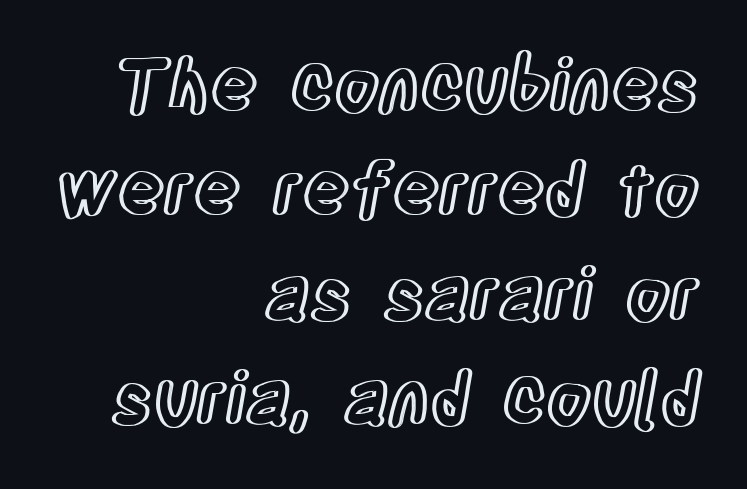
The leading is moderate, giving the passage an even texture. The text block is weighted toward the right margin, trailing off unevenly leftward. The passage shown has conventional tracking throughout. Bare-footed words on every line. Think of a printed novel: that variable character pitch is what you see here.
